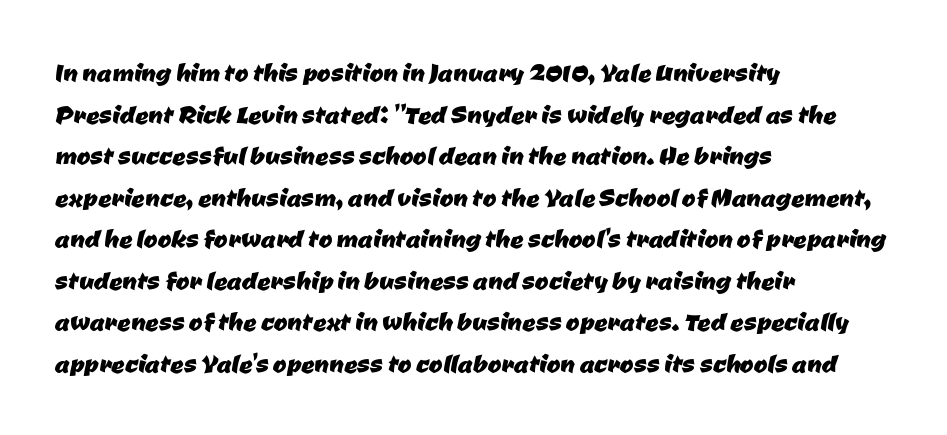
The image shows 33 px sans-serif type; set left-aligned, normal line spacing (1.26x), normal letter spacing, not underlined; low stroke contrast and a medium x-height.
